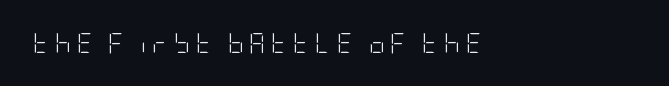
The image shows 20 px text type, upright; set left-aligned, unusually wide letter spacing (+0.28 em), not underlined.
